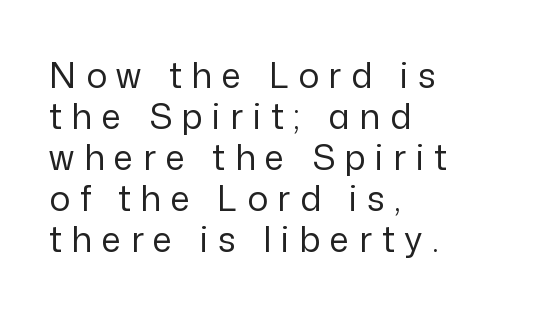
The image shows 35 px regular-weight sans-serif type, upright; set left-aligned, line spacing 1.17x, unusually wide letter spacing (+0.28 em), not underlined; low stroke contrast and a medium x-height.
